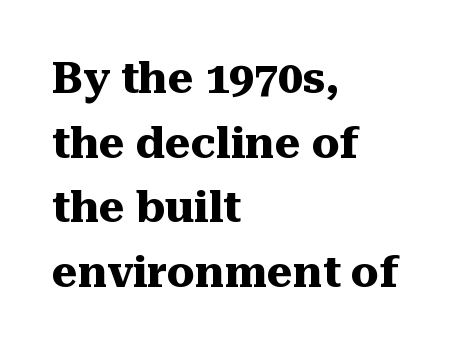
{"serif": "yes", "italic": "no", "bold": "yes", "weight": "heavy", "width": "normal", "stroke_contrast": "medium", "x_height": "medium", "monospaced": "no", "underline": "no", "align": "left", "line_spacing": "normal", "line_spacing_ratio": 1.47, "letter_spacing": "normal", "letter_spacing_em": 0.0, "glyph_px": 44}
